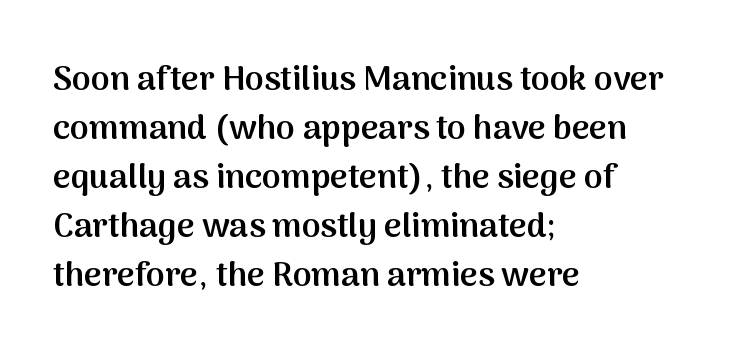
The image shows 34 px semibold sans-serif type, upright; set left-aligned, normal line spacing (1.44x), normal letter spacing, not underlined; medium stroke contrast and a medium x-height.
